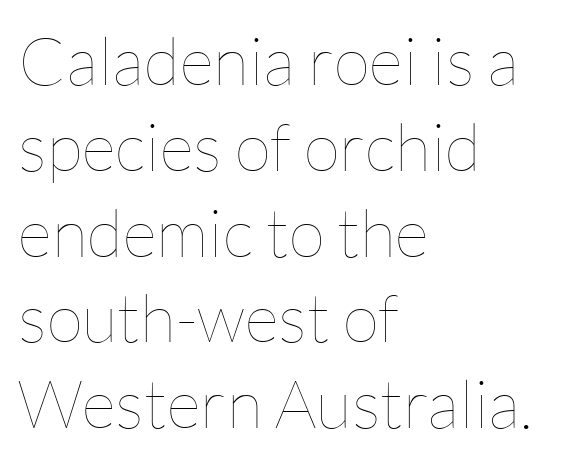
The image shows 67 px thin type, upright; set left-aligned, normal line spacing (1.28x), normal letter spacing, not underlined; low stroke contrast and a medium x-height.
